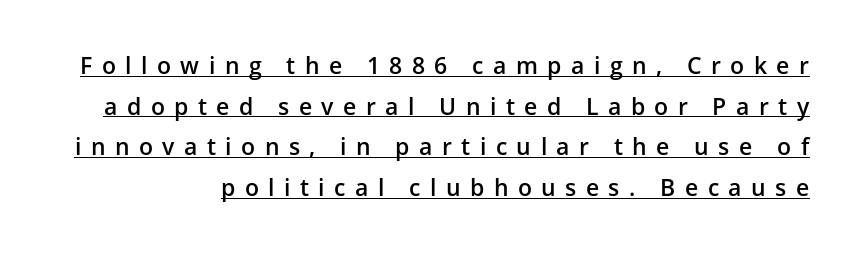
{"italic": "no", "bold": "semi", "underline": "yes", "line_spacing_ratio": 1.77, "letter_spacing": "wide", "letter_spacing_em": 0.41, "glyph_px": 23}
